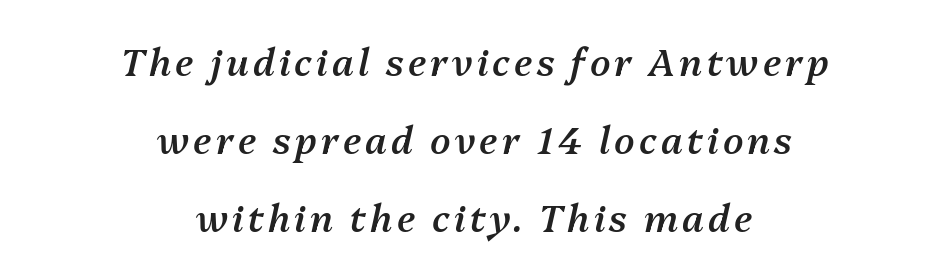
The zone under the glyphs is completely vacant. The sample has been set in demibold, a notch under bold. Designer's note — italics engaged. Quick note: interline space is abundant.
